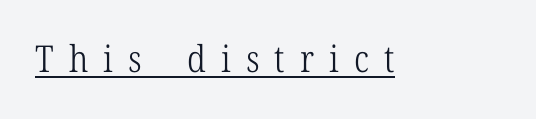
{"serif": "yes", "italic": "no", "bold": "no", "weight": "light", "width": "condensed", "stroke_contrast": "low", "x_height": "medium", "monospaced": "no", "underline": "yes", "letter_spacing": "wide", "letter_spacing_em": 0.41, "glyph_px": 37}
